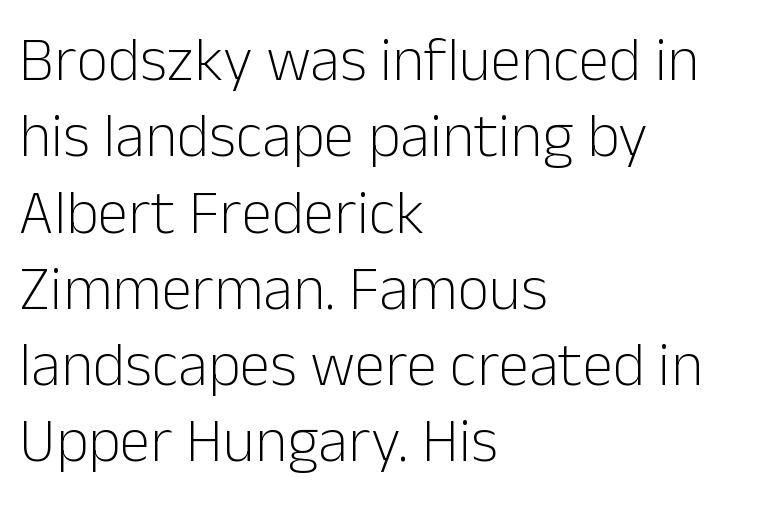
Q: Is the text bold? A: No.
Q: Is the text italic (slanted)? A: No, it is upright.
Q: Is the typeface a serif or a sans-serif typeface? A: Sans-serif.
Q: Is the text underlined? A: No.
Q: How is the paragraph aligned? A: Left-aligned.
Q: Is the spacing between letters normal or unusually wide? A: Normal.
Q: Width (condensed, normal, or wide)? A: Normal.
Q: Stroke contrast? A: Low.
Q: x-height? A: Medium.
Q: Monospaced? A: No.
